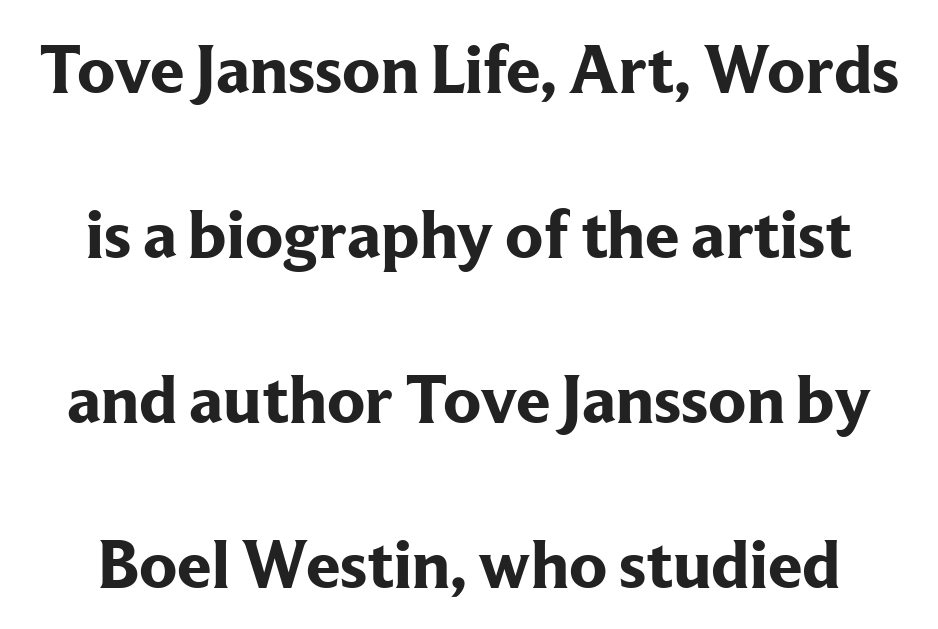
The image shows 69 px bold serif type, upright; set loose line spacing (2.39x), normal letter spacing, not underlined; low stroke contrast and a medium x-height.
